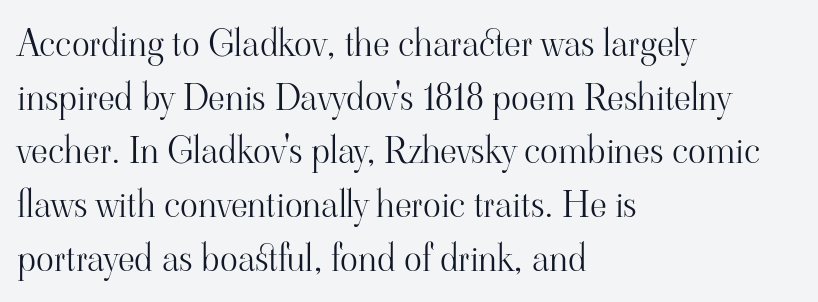
The image shows 37 px light serif type, upright; set left-aligned, normal line spacing (1.45x), normal letter spacing, not underlined; high stroke contrast and a small x-height.
